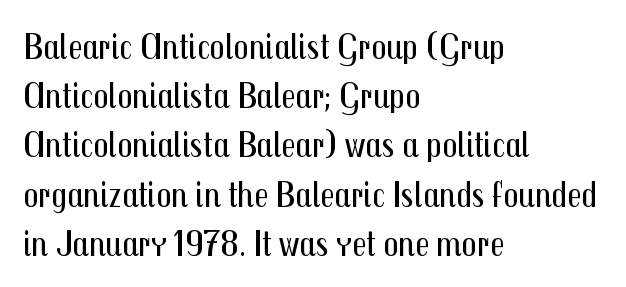
{"serif": "no", "italic": "no", "bold": "no", "weight": "regular", "width": "condensed", "stroke_contrast": "medium", "x_height": "medium", "monospaced": "no", "underline": "no", "align": "left", "line_spacing": "normal", "line_spacing_ratio": 1.33, "letter_spacing": "normal", "letter_spacing_em": 0.0, "glyph_px": 37}
